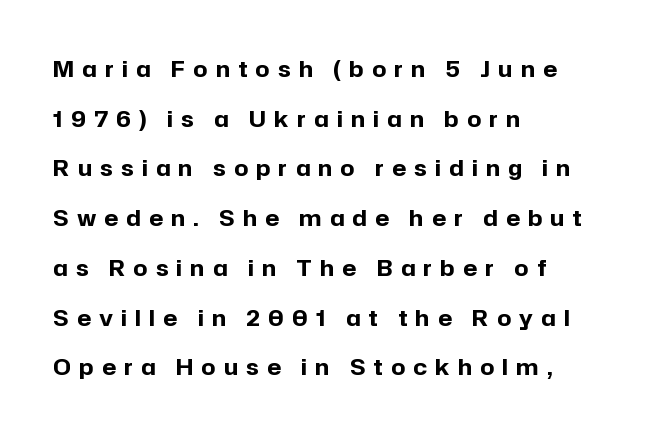
Q: Is the text bold? A: Yes.
Q: Is the text italic (slanted)? A: No, it is upright.
Q: Is the text underlined? A: No.
Q: How is the paragraph aligned? A: Left-aligned.
Q: Is the spacing between letters normal or unusually wide? A: Unusually wide.
Q: Is the spacing between lines tight, normal or loose? A: Loose.
